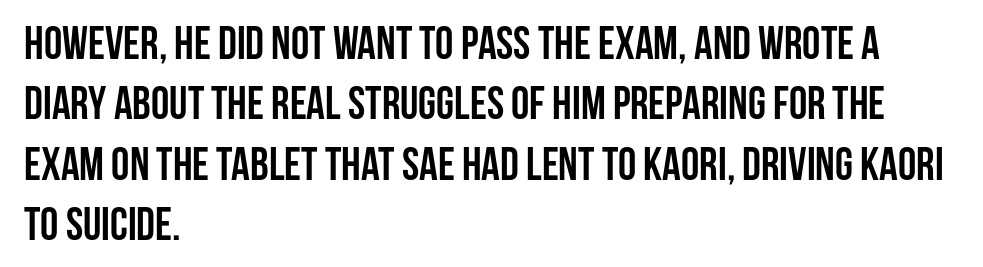
{"serif": "no", "italic": "no", "bold": "yes", "weight": "semibold", "width": "condensed", "stroke_contrast": "low", "x_height": "large", "monospaced": "no", "underline": "no", "align": "left", "line_spacing": "normal", "line_spacing_ratio": 1.31, "letter_spacing": "normal", "letter_spacing_em": 0.0, "glyph_px": 46}
